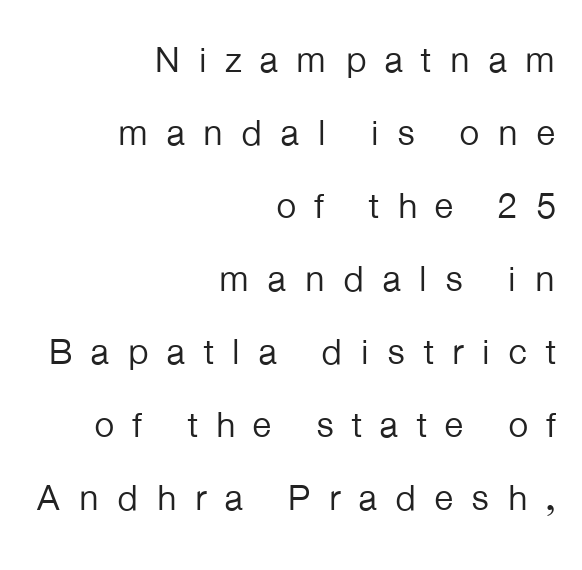
The image shows 36 px regular-weight sans-serif type, upright; set right-aligned, loose line spacing (2.03x), unusually wide letter spacing (+0.48 em), not underlined; low stroke contrast and a medium x-height.
